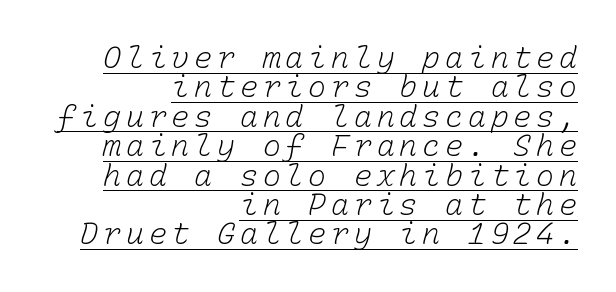
{"bold": "no", "weight": "light", "width": "normal", "stroke_contrast": "low", "x_height": "medium", "monospaced": "yes", "underline": "yes", "align": "right", "line_spacing": "tight", "line_spacing_ratio": 0.98, "glyph_px": 30}
